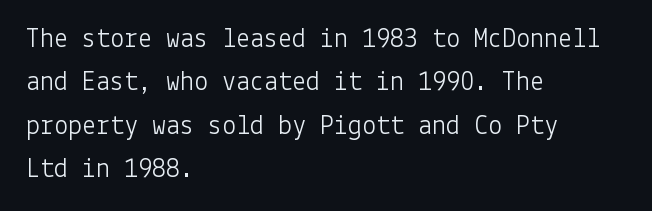
{"serif": "no", "italic": "no", "bold": "no", "weight": "light", "width": "normal", "stroke_contrast": "low", "x_height": "medium", "underline": "no", "align": "left", "line_spacing": "normal", "line_spacing_ratio": 1.55, "letter_spacing": "normal", "letter_spacing_em": 0.0, "glyph_px": 28}
